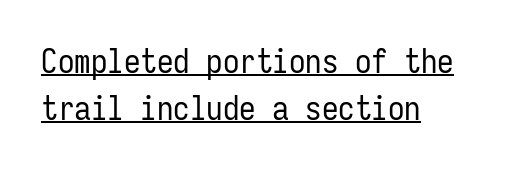
Q: Is the text bold? A: No.
Q: Is the text italic (slanted)? A: No, it is upright.
Q: Is the typeface a serif or a sans-serif typeface? A: Sans-serif.
Q: Is the text underlined? A: Yes.
Q: How is the paragraph aligned? A: Left-aligned.
Q: Is the spacing between letters normal or unusually wide? A: Normal.
Q: Is the spacing between lines tight, normal or loose? A: Normal.
Q: Width (condensed, normal, or wide)? A: Condensed.
Q: Stroke contrast? A: Low.
Q: x-height? A: Medium.
Q: Monospaced? A: Yes.
